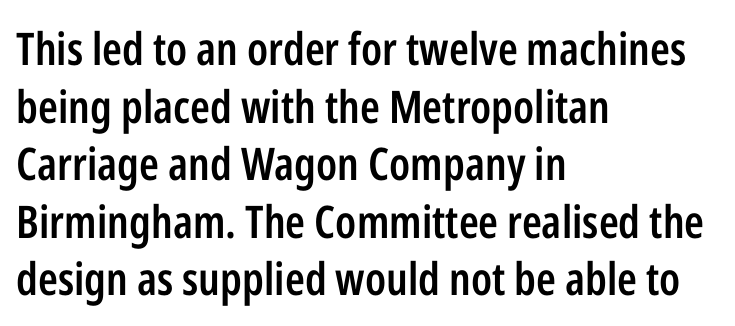
I'd call this a sans setting — the letters go barefoot. In terms of letterspacing, this is plain default setting. Glance below the letters and you will spot only blank space. The specimen reads as upright at a glance. Proportional: the letters do not fall into vertical columns. Notice the strokes are somewhat thickened but not fully heavy: this is a semibold.
